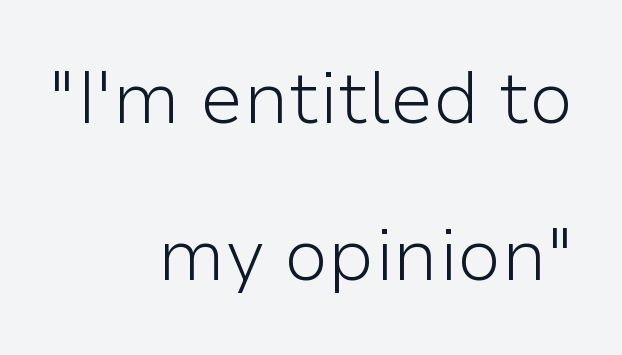
The image shows 73 px light sans-serif type, upright; set right-aligned, loose line spacing (2.15x), normal letter spacing, not underlined; low stroke contrast and a medium x-height.
